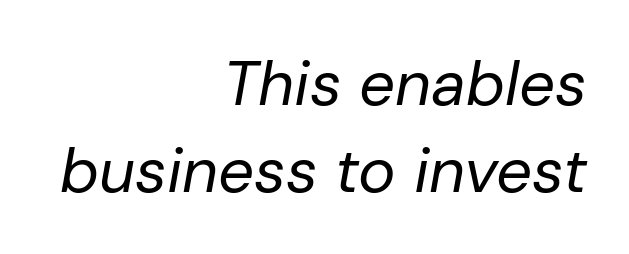
Q: Is the text bold? A: No.
Q: Is the text italic (slanted)? A: Yes, it leans right by about 10 degrees.
Q: Is the text underlined? A: No.
Q: How is the paragraph aligned? A: Right-aligned.
Q: Is the spacing between letters normal or unusually wide? A: Normal.
Q: Is the spacing between lines tight, normal or loose? A: Normal.
Q: Width (condensed, normal, or wide)? A: Normal.
Q: Stroke contrast? A: Low.
Q: x-height? A: Medium.
Q: Monospaced? A: No.
